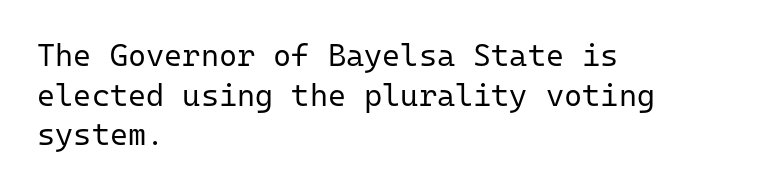
Q: Is the text bold? A: No.
Q: Is the text italic (slanted)? A: No, it is upright.
Q: Is the typeface a serif or a sans-serif typeface? A: Sans-serif.
Q: Is the text underlined? A: No.
Q: How is the paragraph aligned? A: Left-aligned.
Q: Is the spacing between letters normal or unusually wide? A: Normal.
Q: Is the spacing between lines tight, normal or loose? A: Normal.
Q: Width (condensed, normal, or wide)? A: Normal.
Q: Stroke contrast? A: Low.
Q: x-height? A: Medium.
Q: Monospaced? A: Yes.
